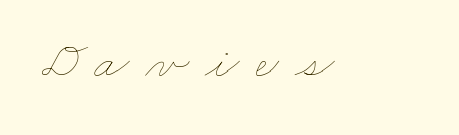
Q: Is the text bold? A: No.
Q: Is the text underlined? A: No.
Q: Is the spacing between letters normal or unusually wide? A: Unusually wide.
Q: Width (condensed, normal, or wide)? A: Wide.
Q: Stroke contrast? A: Low.
Q: x-height? A: Small.
Q: Monospaced? A: No.
